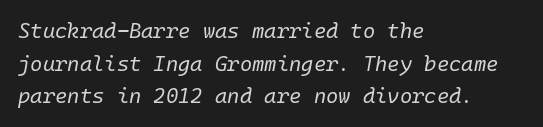
{"italic": "yes", "lean": "right", "slant_degrees": 10, "bold": "no", "underline": "no", "align": "left", "line_spacing": "normal", "line_spacing_ratio": 1.55, "letter_spacing": "normal", "letter_spacing_em": 0.0, "glyph_px": 21}
